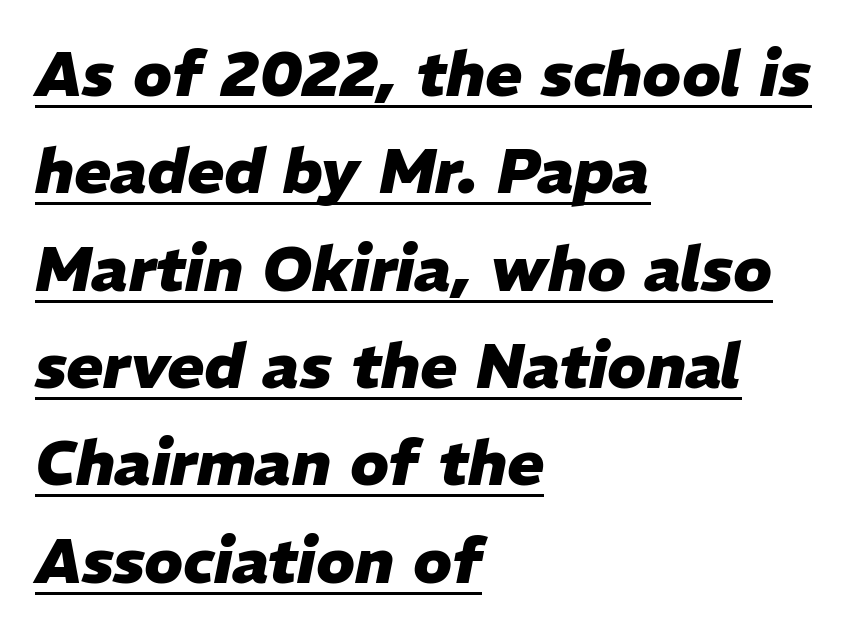
The image shows 62 px heavy type, italic (leaning right); set left-aligned, normal line spacing (1.57x), normal letter spacing, underlined; low stroke contrast and a medium x-height.
